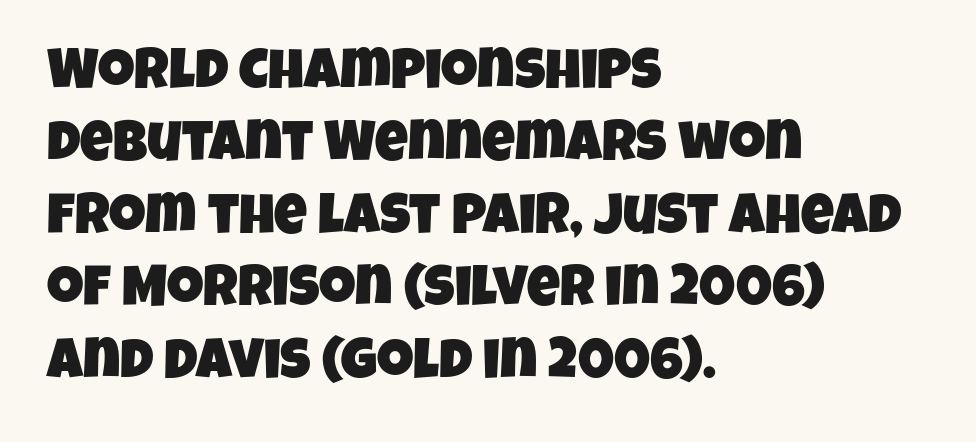
Q: Is the typeface a serif or a sans-serif typeface? A: Sans-serif.
Q: Is the text underlined? A: No.
Q: How is the paragraph aligned? A: Left-aligned.
Q: Is the spacing between letters normal or unusually wide? A: Normal.
Q: Is the spacing between lines tight, normal or loose? A: Normal.
Q: Width (condensed, normal, or wide)? A: Condensed.
Q: Stroke contrast? A: Low.
Q: x-height? A: Large.
Q: Monospaced? A: No.
